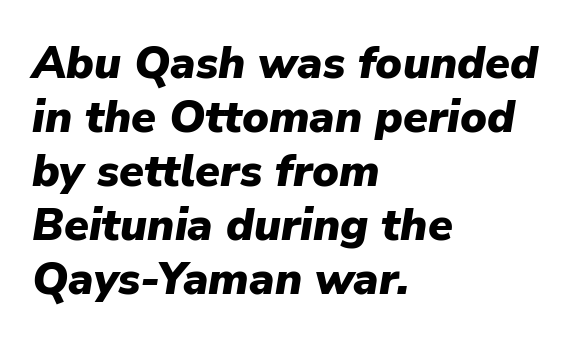
Q: Is the text bold? A: Yes.
Q: Is the text italic (slanted)? A: Yes, it leans right by about 9 degrees.
Q: Is the text underlined? A: No.
Q: How is the paragraph aligned? A: Left-aligned.
Q: Is the spacing between letters normal or unusually wide? A: Normal.
Q: Width (condensed, normal, or wide)? A: Normal.
Q: Stroke contrast? A: Low.
Q: x-height? A: Medium.
Q: Monospaced? A: No.
